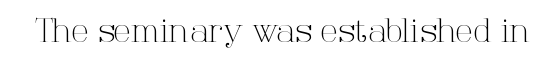
{"serif": "yes", "italic": "no", "bold": "no", "weight": "light", "width": "normal", "stroke_contrast": "high", "x_height": "medium", "monospaced": "no", "underline": "no", "letter_spacing": "normal", "letter_spacing_em": 0.0, "glyph_px": 32}
